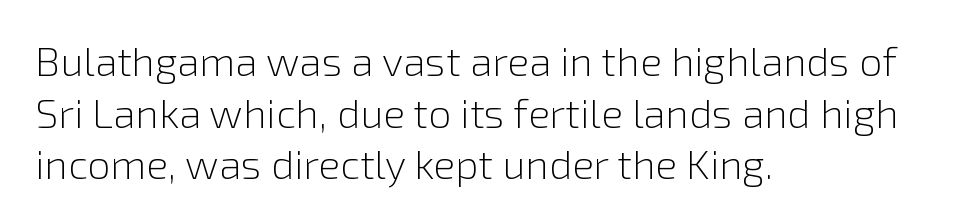
Q: Is the text bold? A: No.
Q: Is the text italic (slanted)? A: No, it is upright.
Q: Is the typeface a serif or a sans-serif typeface? A: Sans-serif.
Q: Is the text underlined? A: No.
Q: How is the paragraph aligned? A: Left-aligned.
Q: Is the spacing between letters normal or unusually wide? A: Normal.
Q: Is the spacing between lines tight, normal or loose? A: Normal.
Q: Width (condensed, normal, or wide)? A: Normal.
Q: Stroke contrast? A: Low.
Q: x-height? A: Medium.
Q: Monospaced? A: No.
